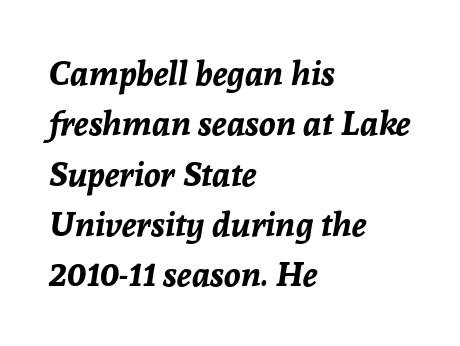
Q: Is the text bold? A: Yes.
Q: Is the text italic (slanted)? A: Yes, it leans right by about 8 degrees.
Q: Is the text underlined? A: No.
Q: How is the paragraph aligned? A: Left-aligned.
Q: Is the spacing between letters normal or unusually wide? A: Normal.
Q: Is the spacing between lines tight, normal or loose? A: Normal.
Q: Width (condensed, normal, or wide)? A: Normal.
Q: Stroke contrast? A: Low.
Q: x-height? A: Medium.
Q: Monospaced? A: No.
